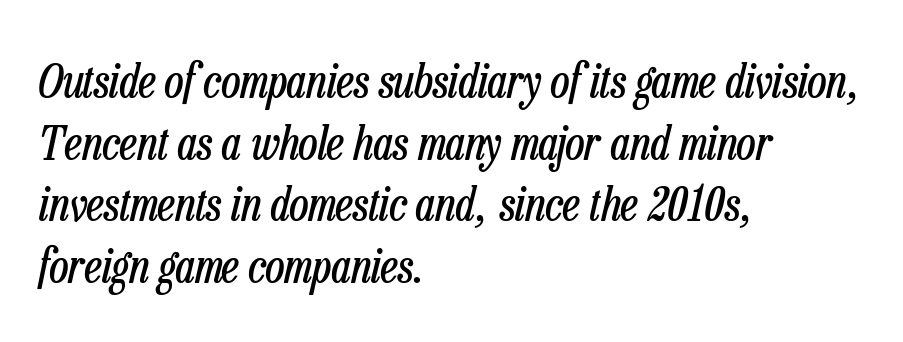
The image shows 47 px regular-weight, condensed type, italic (leaning right); set left-aligned, normal line spacing (1.31x), normal letter spacing, not underlined; low stroke contrast and a medium x-height.
